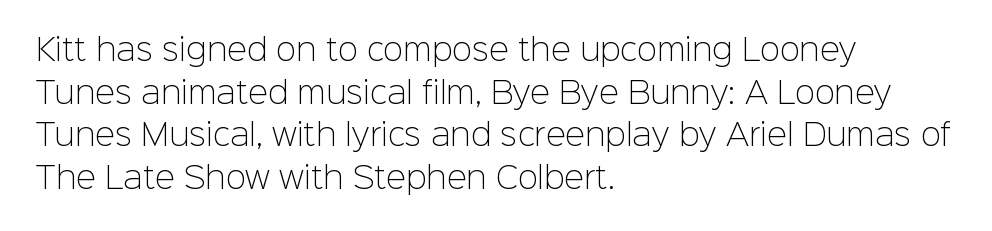
{"serif": "no", "italic": "no", "bold": "no", "weight": "light", "width": "normal", "stroke_contrast": "low", "x_height": "medium", "monospaced": "no", "underline": "no", "align": "left", "line_spacing": "normal", "line_spacing_ratio": 1.42, "letter_spacing": "normal", "letter_spacing_em": 0.0, "glyph_px": 30}
